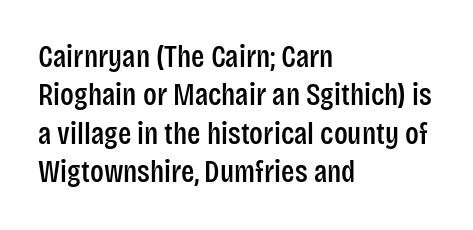
{"serif": "no", "italic": "no", "width": "condensed", "stroke_contrast": "low", "x_height": "large", "monospaced": "no", "underline": "no", "align": "left", "line_spacing_ratio": 1.24, "letter_spacing": "normal", "letter_spacing_em": 0.0, "glyph_px": 31}
